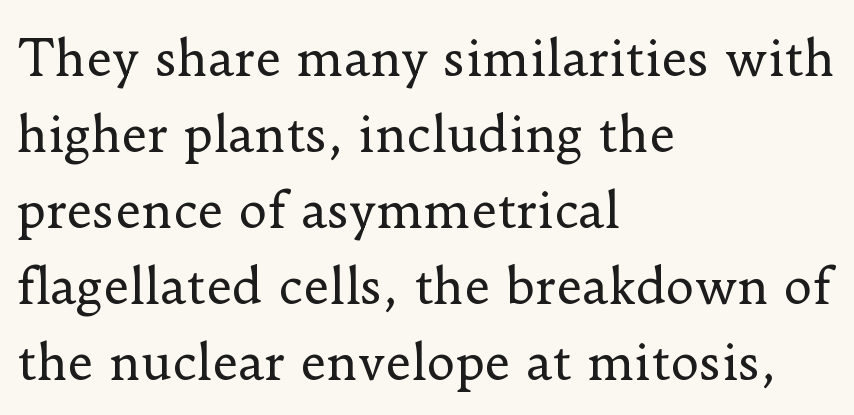
Q: Is the text bold? A: No.
Q: Is the text italic (slanted)? A: No, it is upright.
Q: Is the typeface a serif or a sans-serif typeface? A: Serif.
Q: Is the text underlined? A: No.
Q: How is the paragraph aligned? A: Left-aligned.
Q: Is the spacing between letters normal or unusually wide? A: Normal.
Q: Is the spacing between lines tight, normal or loose? A: Normal.
Q: Width (condensed, normal, or wide)? A: Normal.
Q: Stroke contrast? A: Low.
Q: x-height? A: Small.
Q: Monospaced? A: No.
